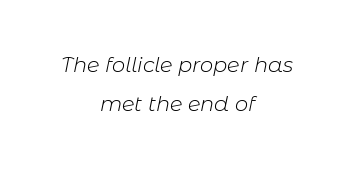
{"italic": "yes", "lean": "right", "slant_degrees": 11, "bold": "no", "underline": "no", "align": "center", "line_spacing_ratio": 1.88, "letter_spacing": "normal", "letter_spacing_em": 0.0, "glyph_px": 21}
